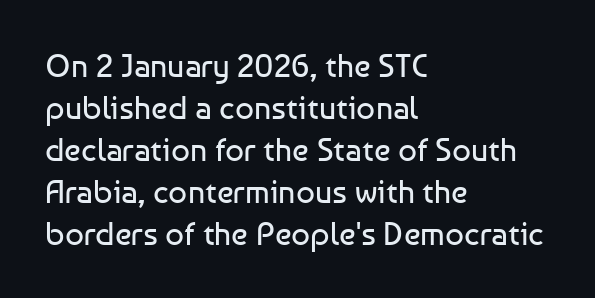
Is the letter spacing exaggerated? No — it looks like the ordinary default. A clean baseline with only descenders dipping below it. The face used here is a sans, in the tradition of grotesques and geometrics. Caption: face not bold, strokes unweighted. This sample is left-justified, so line endings fall wherever the words run out. Notice how descenders clear the ascenders below comfortably — that's standard leading.
